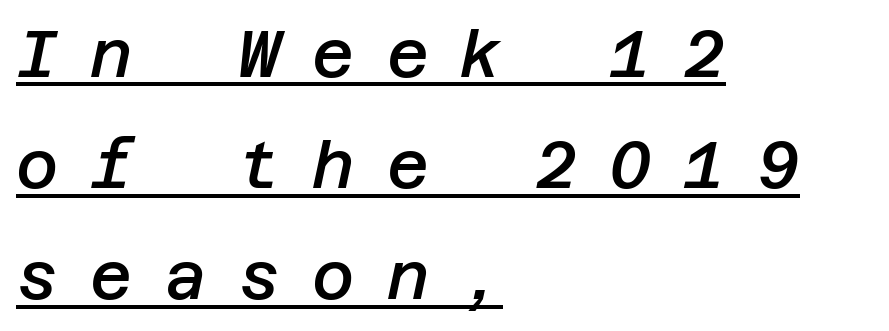
Caption: semibold face, moderately heavy strokes. Tracking here is generous; glyphs stand well apart from one another. Every character sits at an angle, as italics do. Compared with undecorated copy, this sample adds a rule below the words. The lines in this sample share a left origin and differ only in where they stop.
